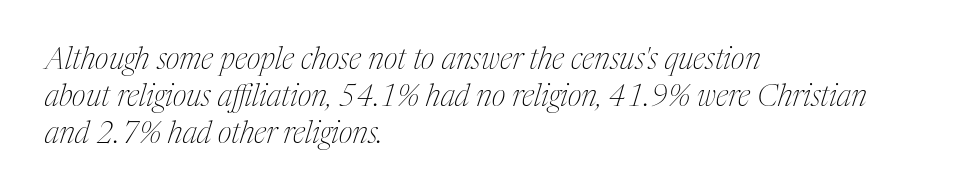
Q: Is the text bold? A: No.
Q: Is the text italic (slanted)? A: Yes, it leans right by about 17 degrees.
Q: Is the typeface a serif or a sans-serif typeface? A: Serif.
Q: Is the text underlined? A: No.
Q: How is the paragraph aligned? A: Left-aligned.
Q: Is the spacing between letters normal or unusually wide? A: Normal.
Q: Width (condensed, normal, or wide)? A: Condensed.
Q: Stroke contrast? A: Medium.
Q: x-height? A: Medium.
Q: Monospaced? A: No.
